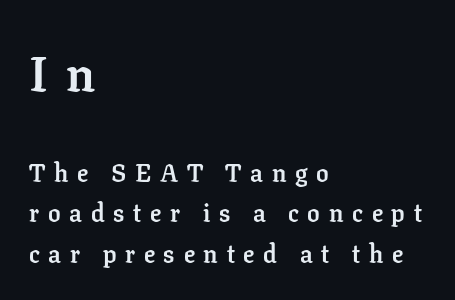
These lines carry a lot of weight — the face is fully bold. Does the copy run flush right? No — it runs flush left. Glance below the letters and you will spot only blank space. The font's upright variant was chosen for this text. Character size in the leading block exceeds that of the trailing block.
